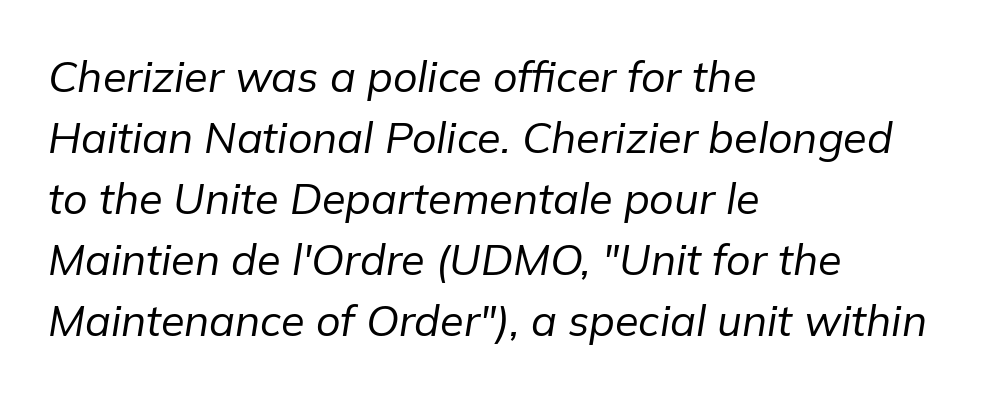
{"italic": "yes", "lean": "right", "slant_degrees": 9, "bold": "no", "weight": "regular", "width": "normal", "stroke_contrast": "low", "x_height": "medium", "monospaced": "no", "underline": "no", "align": "left", "line_spacing": "normal", "line_spacing_ratio": 1.42, "letter_spacing": "normal", "letter_spacing_em": 0.0, "glyph_px": 43}
